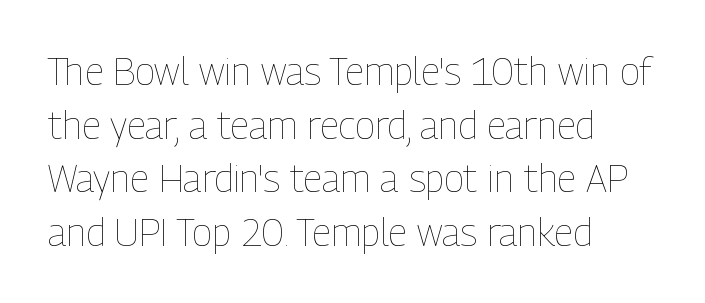
The image shows 38 px thin, condensed type, upright; set left-aligned, normal line spacing (1.41x), normal letter spacing, not underlined; low stroke contrast and a medium x-height.
